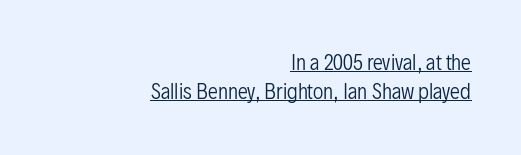
A quiet, ordinary-to-light weight characterises the typeface. The typesetter has applied underlining to the passage shown. Horizontally, the lines are justified to the trailing edge only. Notice how descenders clear the ascenders below comfortably — that's standard leading. The axis of the letterforms is exactly vertical.
